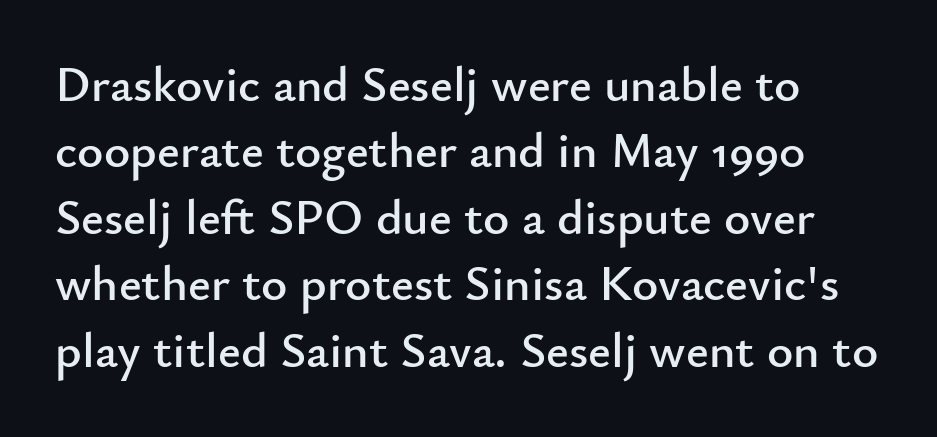
Is this a fixed-width face? No — the glyphs have proportional, varying widths. The space directly below the letters is spotless. The tracking reads as untouched default to a designer's eye. The text was rendered using a sans face with plain stroke endings.
